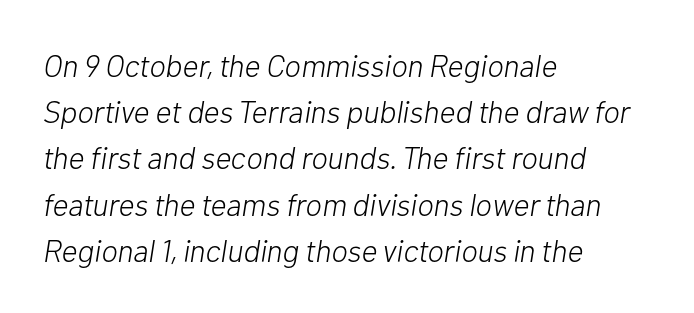
Q: Is the text bold? A: No.
Q: Is the text italic (slanted)? A: Yes, it leans right by about 10 degrees.
Q: Is the text underlined? A: No.
Q: How is the paragraph aligned? A: Left-aligned.
Q: Is the spacing between letters normal or unusually wide? A: Normal.
Q: Is the spacing between lines tight, normal or loose? A: Normal.
Q: Width (condensed, normal, or wide)? A: Normal.
Q: Stroke contrast? A: Low.
Q: x-height? A: Medium.
Q: Monospaced? A: No.
